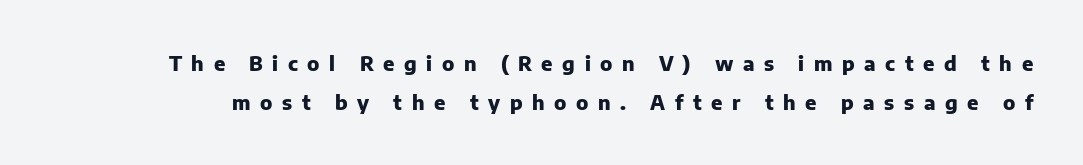
Q: Is the text bold? A: Yes.
Q: Is the text italic (slanted)? A: No, it is upright.
Q: Is the text underlined? A: No.
Q: Is the spacing between letters normal or unusually wide? A: Unusually wide.
Q: Is the spacing between lines tight, normal or loose? A: Loose.
